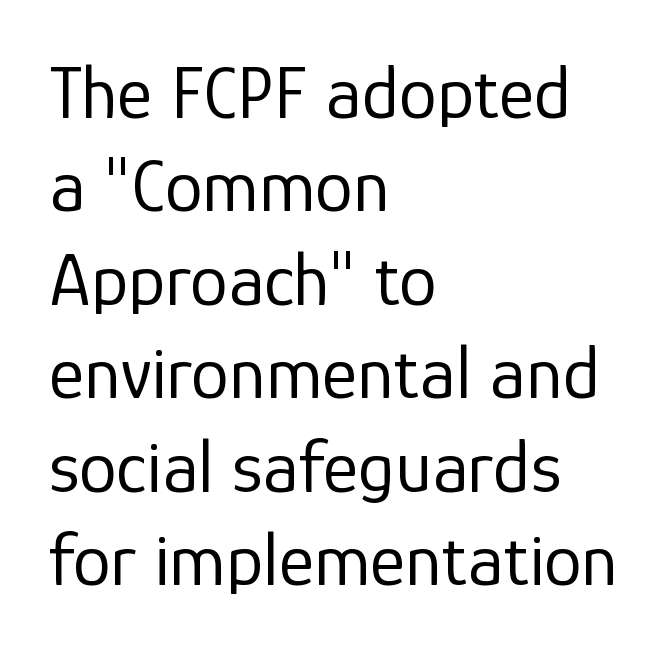
{"serif": "no", "italic": "no", "bold": "no", "weight": "regular", "width": "normal", "stroke_contrast": "low", "x_height": "medium", "monospaced": "no", "underline": "no", "align": "left", "line_spacing_ratio": 1.23, "letter_spacing": "normal", "letter_spacing_em": 0.0, "glyph_px": 76}
